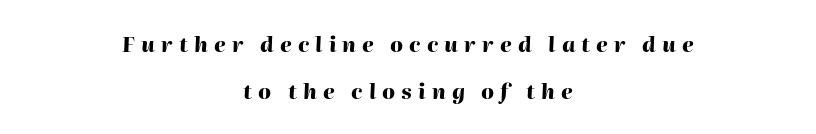
Layout note: lines centered. A typesetter would call this leading open, well beyond the default. Designer's note — italics engaged. The letters are spread apart with noticeably loose tracking. These words are printed bold, with thick strokes throughout.
